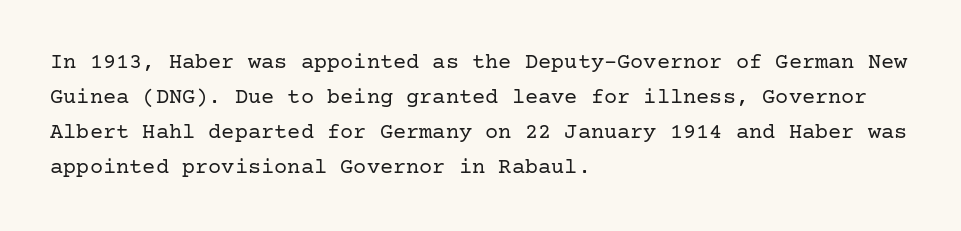
The image shows 22 px text type, upright; set left-aligned, normal line spacing (1.59x), normal letter spacing, not underlined.
